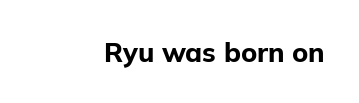
Q: Is the text bold? A: Yes.
Q: Is the text italic (slanted)? A: No, it is upright.
Q: Is the text underlined? A: No.
Q: Is the spacing between letters normal or unusually wide? A: Normal.
